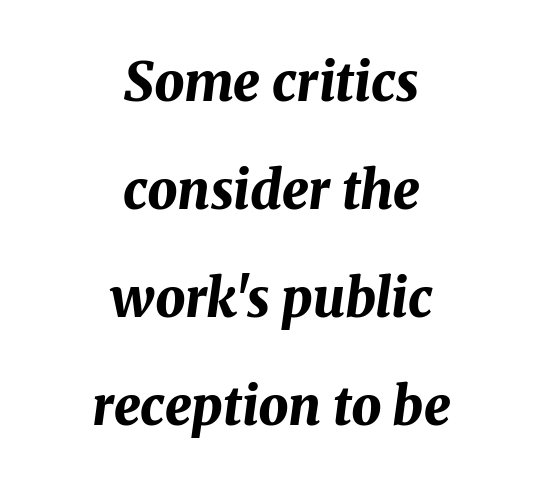
Q: Is the text bold? A: Yes.
Q: Is the text italic (slanted)? A: Yes, it leans right by about 8 degrees.
Q: Is the text underlined? A: No.
Q: How is the paragraph aligned? A: Centered.
Q: Is the spacing between letters normal or unusually wide? A: Normal.
Q: Is the spacing between lines tight, normal or loose? A: Loose.
Q: Width (condensed, normal, or wide)? A: Normal.
Q: Stroke contrast? A: Medium.
Q: x-height? A: Medium.
Q: Monospaced? A: No.
